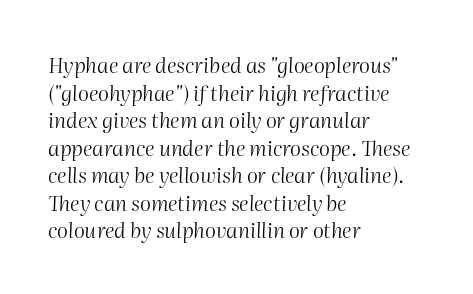
{"italic": "yes", "lean": "right", "slant_degrees": 2, "bold": "no", "underline": "no", "align": "left", "line_spacing": "normal", "line_spacing_ratio": 1.31, "letter_spacing": "normal", "letter_spacing_em": 0.0, "glyph_px": 21}
